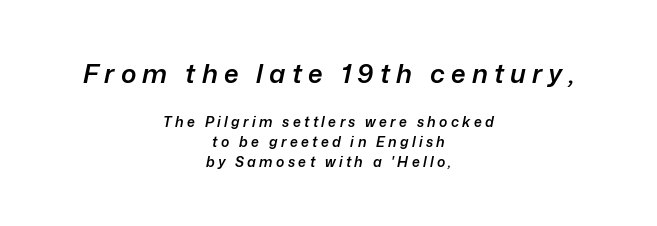
The image shows 26 px text type, italic (leaning right); set centered, normal line spacing (1.41x), unusually wide letter spacing (+0.24 em), not underlined; the first (top) block is 1.86x larger.
